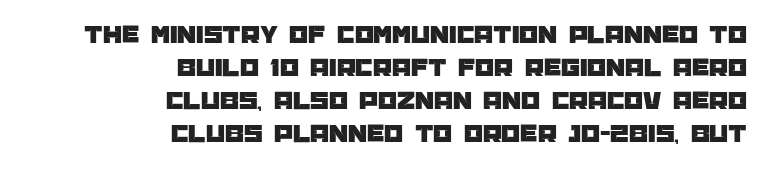
There is no visible air inserted between adjacent glyphs. Plain, unruled lines of type. Every row of glyphs terminates at an identical x-position on the right. Designer's note — italics off, roman on.
